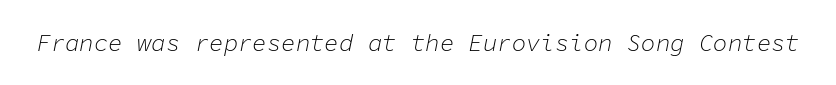
No extra tracking has been applied to these lines. The cut favours lightness, reaching ordinary text weight at its darkest. Is the type slanted? Yes — the strokes lean at a clear angle. Underline: absent.
